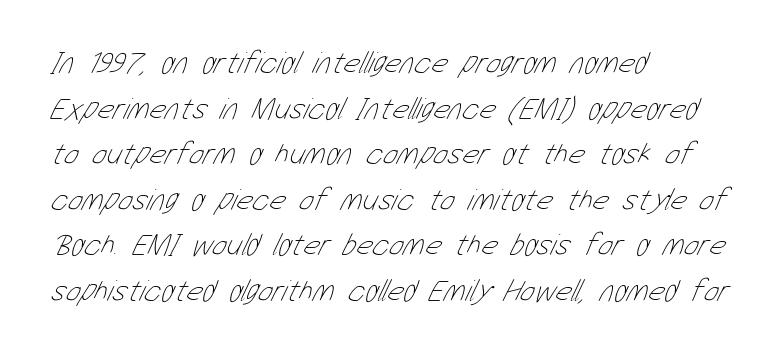
Q: Is the text bold? A: No.
Q: Is the text underlined? A: No.
Q: How is the paragraph aligned? A: Left-aligned.
Q: Is the spacing between letters normal or unusually wide? A: Normal.
Q: Is the spacing between lines tight, normal or loose? A: Normal.
Q: Width (condensed, normal, or wide)? A: Condensed.
Q: Stroke contrast? A: Low.
Q: x-height? A: Medium.
Q: Monospaced? A: No.
